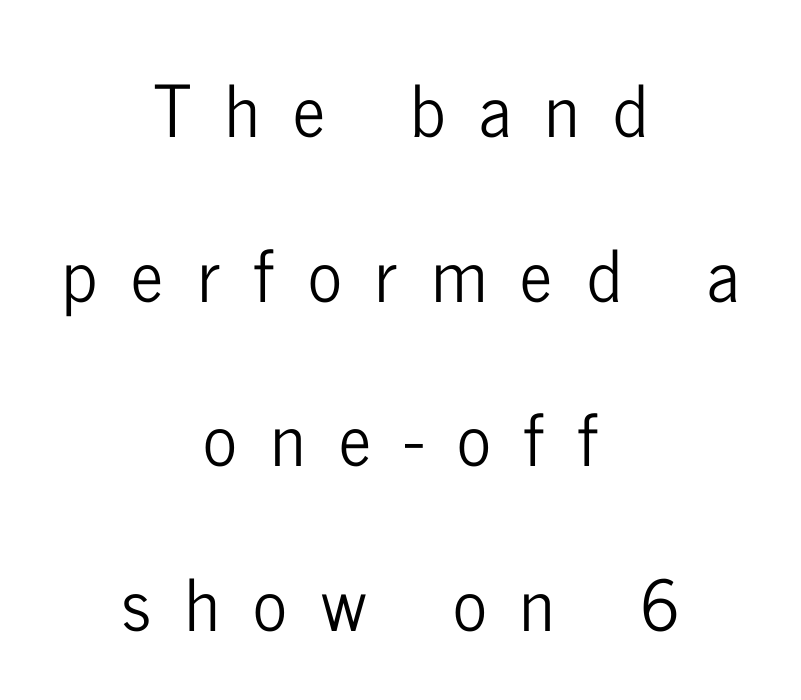
The image shows 71 px condensed sans-serif type, upright; set centered, loose line spacing (2.32x), unusually wide letter spacing (+0.48 em), not underlined; low stroke contrast and a medium x-height.
